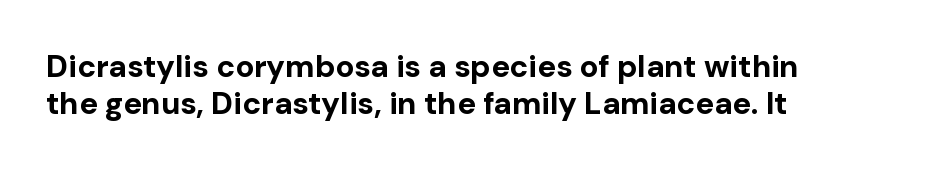
{"serif": "no", "italic": "no", "bold": "yes", "weight": "bold", "width": "normal", "stroke_contrast": "low", "x_height": "medium", "monospaced": "no", "underline": "no", "align": "left", "line_spacing_ratio": 1.18, "letter_spacing": "normal", "letter_spacing_em": 0.0, "glyph_px": 31}
